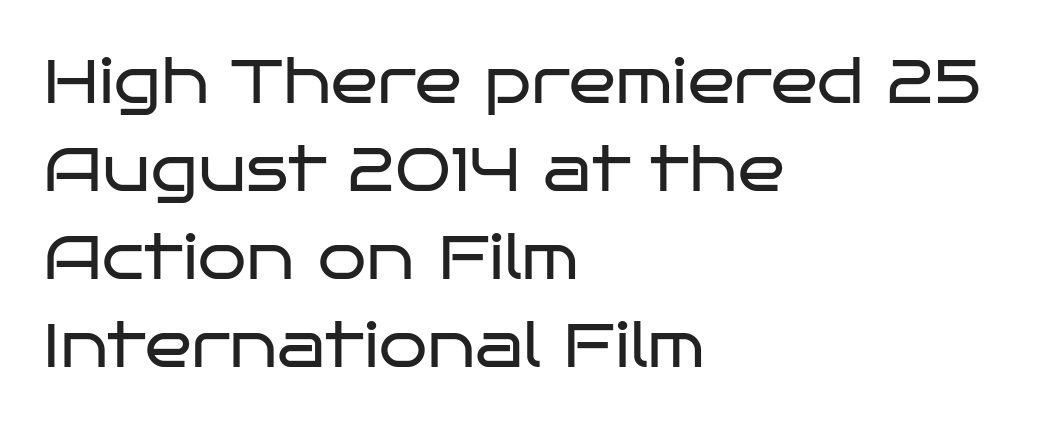
{"serif": "no", "italic": "no", "bold": "no", "weight": "regular", "width": "wide", "stroke_contrast": "low", "x_height": "large", "monospaced": "no", "underline": "no", "align": "left", "line_spacing": "normal", "line_spacing_ratio": 1.42, "letter_spacing": "normal", "letter_spacing_em": 0.0, "glyph_px": 62}
